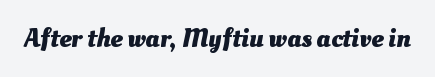
Thick stems and heavy bowls — unmistakably bold. The specimen omits any rule beneath the text block's lines. How are the letters spaced? Ordinarily, with no added tracking.
